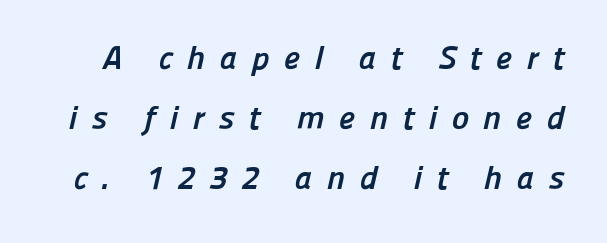
{"serif": "no", "bold": "yes", "weight": "semibold", "width": "normal", "stroke_contrast": "low", "x_height": "medium", "monospaced": "no", "underline": "no", "line_spacing_ratio": 1.82, "letter_spacing": "wide", "letter_spacing_em": 0.43, "glyph_px": 33}
